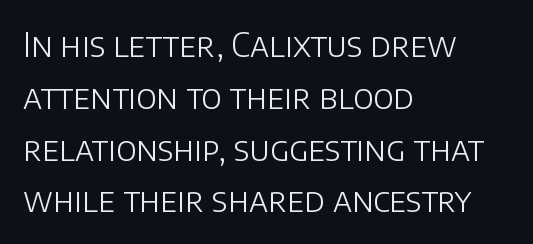
{"serif": "no", "italic": "no", "bold": "no", "weight": "light", "width": "normal", "stroke_contrast": "low", "x_height": "large", "monospaced": "no", "underline": "no", "align": "left", "line_spacing": "normal", "line_spacing_ratio": 1.57, "letter_spacing": "normal", "letter_spacing_em": 0.0, "glyph_px": 33}
